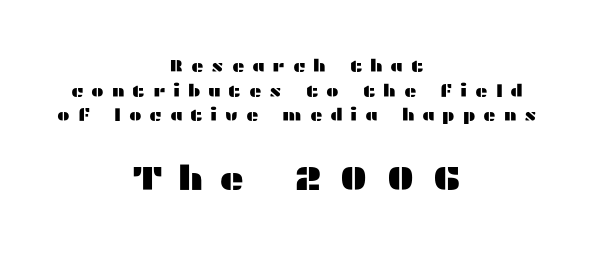
The image shows 34 px wide sans-serif type, upright; set centered, normal line spacing (1.45x), unusually wide letter spacing (+0.45 em), not underlined; the second (bottom) block is 2.0x larger; medium stroke contrast and a medium x-height.
